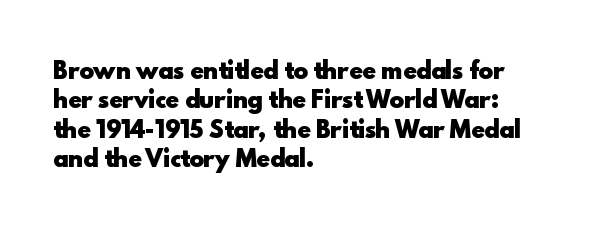
Q: Is the text bold? A: Yes.
Q: Is the text italic (slanted)? A: No, it is upright.
Q: Is the text underlined? A: No.
Q: How is the paragraph aligned? A: Left-aligned.
Q: Is the spacing between letters normal or unusually wide? A: Normal.
Q: Is the spacing between lines tight, normal or loose? A: Normal.
